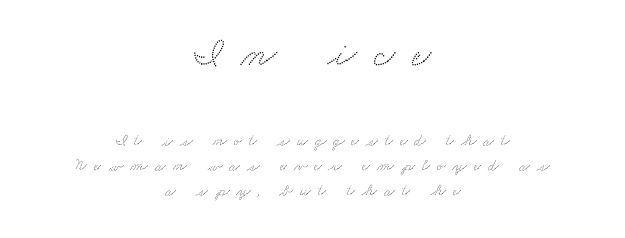
The image shows 41 px wide serif type; set centered, normal line spacing (1.56x), unusually wide letter spacing (+0.43 em), not underlined; the first (top) block is 2.56x larger; medium stroke contrast and a small x-height.
